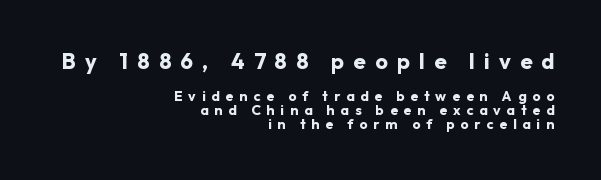
The image shows 22 px bold type, upright; set right-aligned, tight line spacing (1.0x), unusually wide letter spacing (+0.42 em), not underlined; the first (top) block is 1.57x larger.
